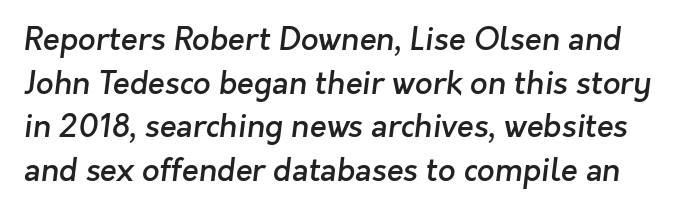
The image shows 31 px semibold sans-serif type; set normal line spacing (1.41x), normal letter spacing, not underlined; low stroke contrast and a medium x-height.
